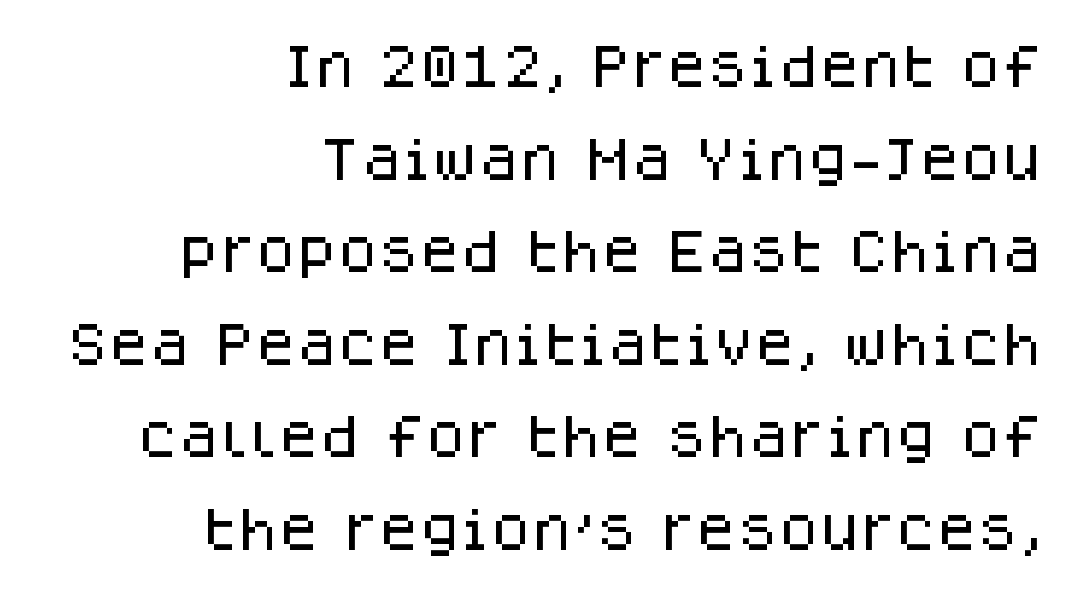
Q: Is the text italic (slanted)? A: No, it is upright.
Q: Is the typeface a serif or a sans-serif typeface? A: Sans-serif.
Q: Is the text underlined? A: No.
Q: How is the paragraph aligned? A: Right-aligned.
Q: Is the spacing between letters normal or unusually wide? A: Normal.
Q: Is the spacing between lines tight, normal or loose? A: Loose.
Q: Width (condensed, normal, or wide)? A: Normal.
Q: Stroke contrast? A: Low.
Q: x-height? A: Large.
Q: Monospaced? A: No.
